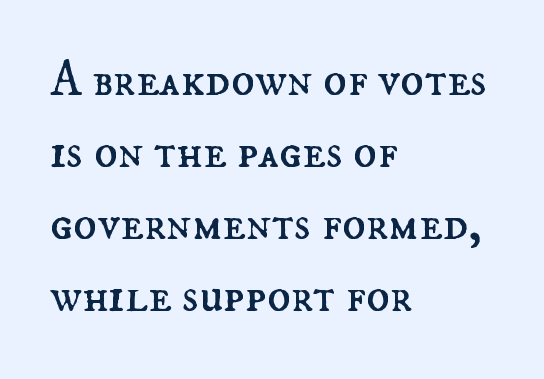
{"italic": "no", "bold": "no", "weight": "regular", "width": "normal", "stroke_contrast": "medium", "x_height": "small", "monospaced": "no", "underline": "no", "align": "left", "line_spacing": "normal", "line_spacing_ratio": 1.47, "letter_spacing": "normal", "letter_spacing_em": 0.0, "glyph_px": 49}
